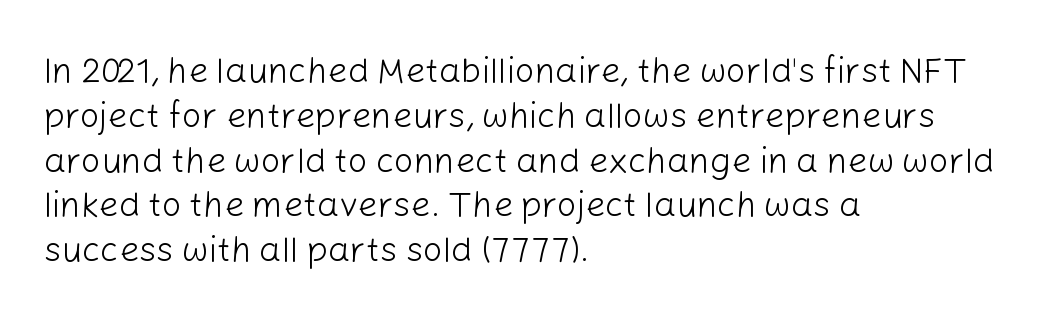
{"serif": "no", "italic": "no", "bold": "no", "weight": "light", "width": "normal", "stroke_contrast": "low", "x_height": "medium", "monospaced": "no", "underline": "no", "align": "left", "line_spacing": "normal", "line_spacing_ratio": 1.28, "letter_spacing": "normal", "letter_spacing_em": 0.0, "glyph_px": 35}
